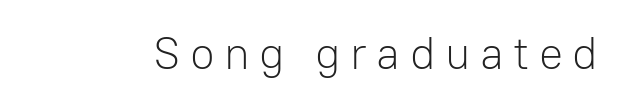
Q: Is the text bold? A: No.
Q: Is the text italic (slanted)? A: No, it is upright.
Q: Is the typeface a serif or a sans-serif typeface? A: Sans-serif.
Q: Is the text underlined? A: No.
Q: Is the spacing between letters normal or unusually wide? A: Unusually wide.
Q: Width (condensed, normal, or wide)? A: Normal.
Q: Stroke contrast? A: Low.
Q: x-height? A: Medium.
Q: Monospaced? A: No.
